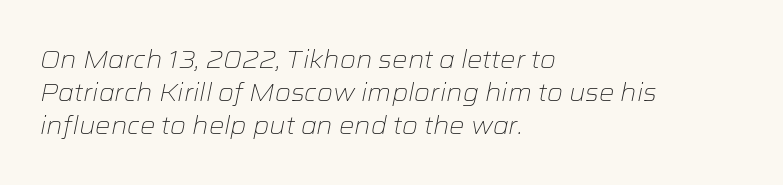
The image shows 24 px text type, italic (leaning right); set left-aligned, normal line spacing (1.37x), normal letter spacing, not underlined.
